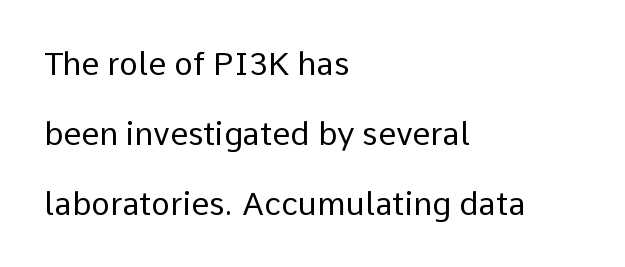
The image shows 32 px regular-weight sans-serif type, upright; set left-aligned, loose line spacing (2.18x), normal letter spacing, not underlined; low stroke contrast and a medium x-height.
